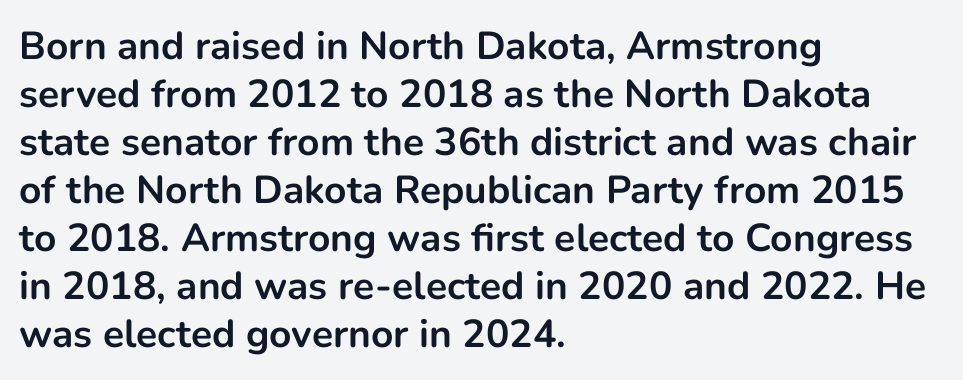
The image shows 39 px bold sans-serif type, upright; set left-aligned, line spacing 1.23x, normal letter spacing, not underlined; low stroke contrast and a medium x-height.
